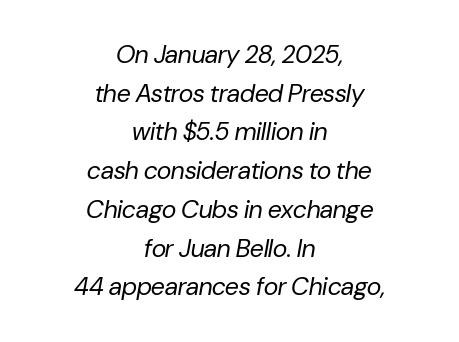
The image shows 25 px text type, italic (leaning right); set centered, normal line spacing (1.55x), normal letter spacing, not underlined.
